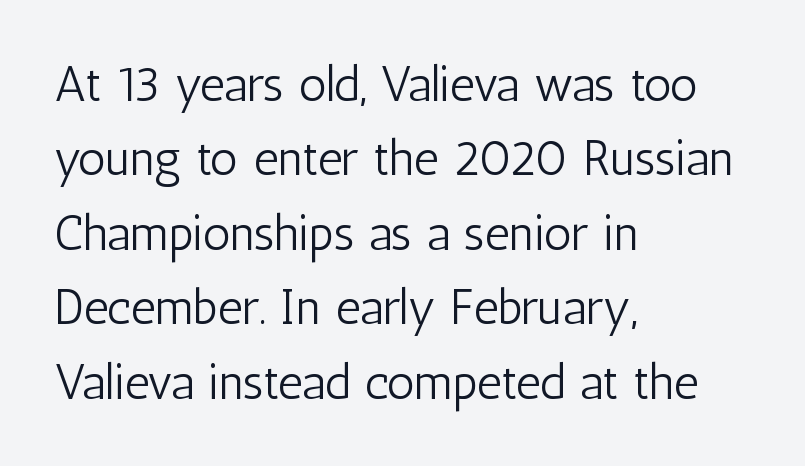
This is the regular roman posture of the typeface. You could not count columns in this text — the font is proportionally spaced. This is sans-serif lettering, the kind often seen on screens and signage. Has an underline been added? It has not. Line spacing here is normal. The letterforms sit shoulder to shoulder at normal distance.
